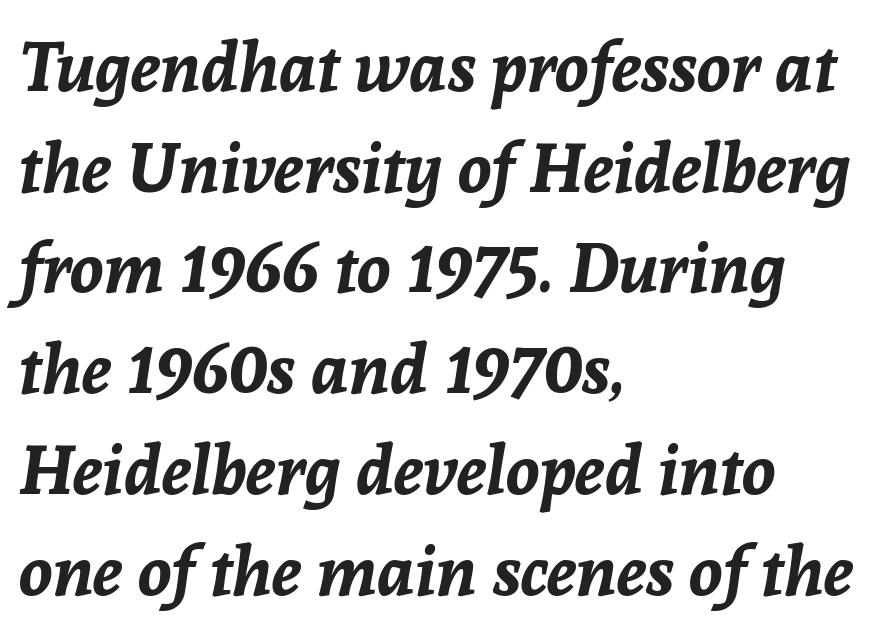
Q: Is the text bold? A: Yes.
Q: Is the text italic (slanted)? A: Yes, it leans right by about 8 degrees.
Q: Is the text underlined? A: No.
Q: How is the paragraph aligned? A: Left-aligned.
Q: Is the spacing between letters normal or unusually wide? A: Normal.
Q: Is the spacing between lines tight, normal or loose? A: Normal.
Q: Width (condensed, normal, or wide)? A: Normal.
Q: Stroke contrast? A: Low.
Q: x-height? A: Medium.
Q: Monospaced? A: No.
